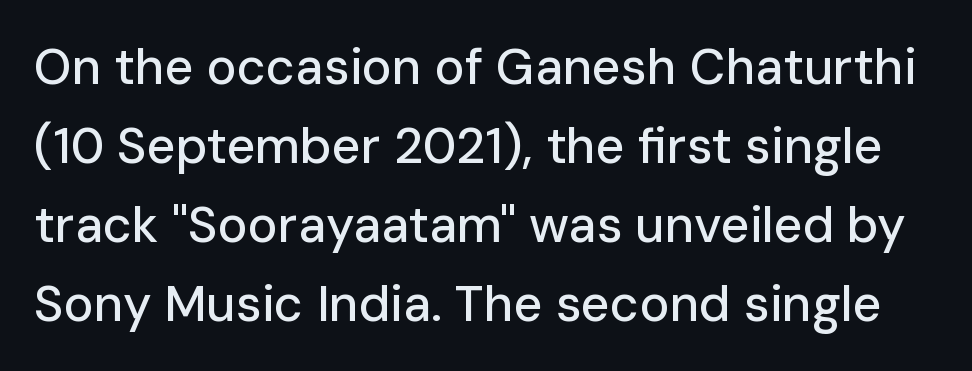
The image shows 50 px sans-serif type, upright; set normal line spacing (1.58x), normal letter spacing, not underlined; low stroke contrast and a medium x-height.
